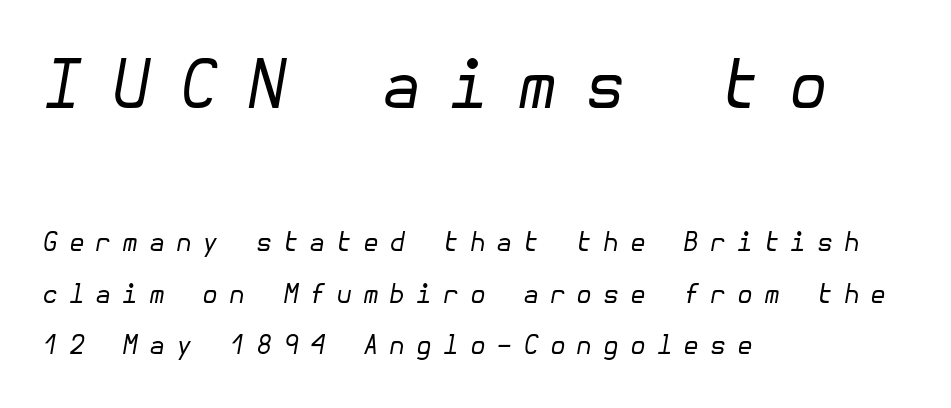
The image shows 66 px regular-weight type, italic (leaning right); set left-aligned, loose line spacing (1.98x), unusually wide letter spacing (+0.41 em), not underlined; the first (top) block is 2.54x larger; low stroke contrast and a medium x-height.
